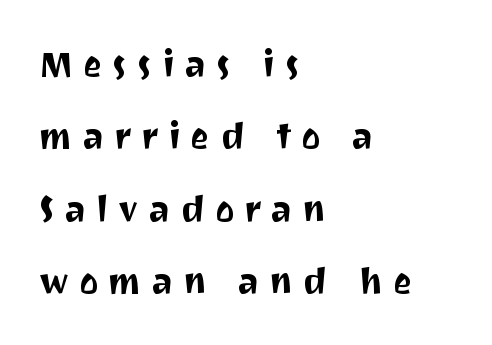
{"serif": "no", "italic": "no", "width": "normal", "stroke_contrast": "medium", "x_height": "medium", "monospaced": "no", "underline": "no", "align": "left", "line_spacing": "loose", "line_spacing_ratio": 2.01, "letter_spacing": "wide", "letter_spacing_em": 0.28, "glyph_px": 36}
